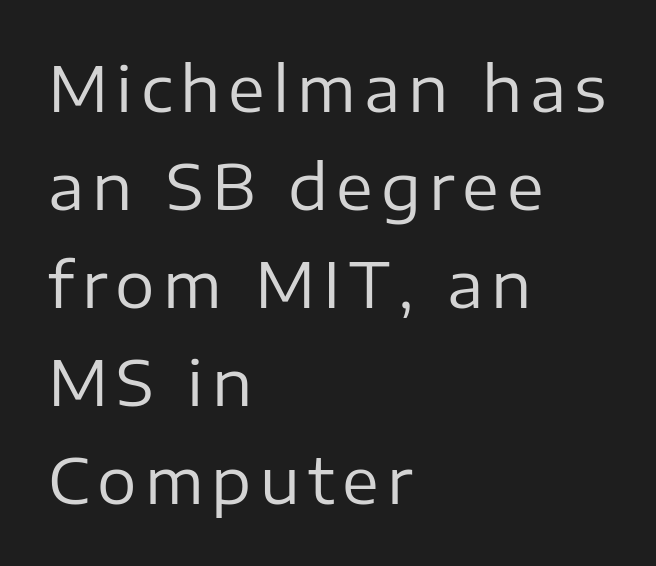
The image shows 62 px regular-weight sans-serif type, upright; set left-aligned, normal line spacing (1.58x), not underlined; low stroke contrast and a medium x-height.
